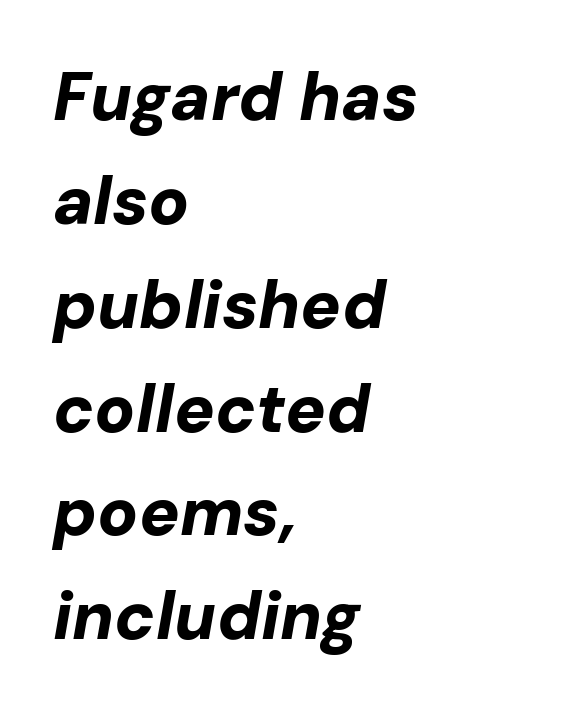
{"italic": "yes", "lean": "right", "slant_degrees": 10, "bold": "yes", "weight": "bold", "width": "normal", "stroke_contrast": "low", "x_height": "medium", "monospaced": "no", "underline": "no", "align": "left", "line_spacing": "normal", "line_spacing_ratio": 1.55, "letter_spacing": "normal", "letter_spacing_em": 0.0, "glyph_px": 67}
